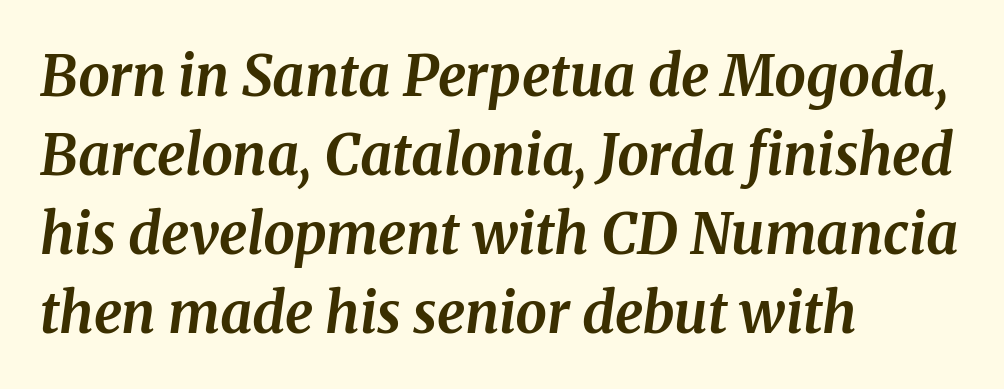
The image shows 56 px bold serif type, italic (leaning right); set left-aligned, normal line spacing (1.41x), normal letter spacing, not underlined; medium stroke contrast and a medium x-height.
